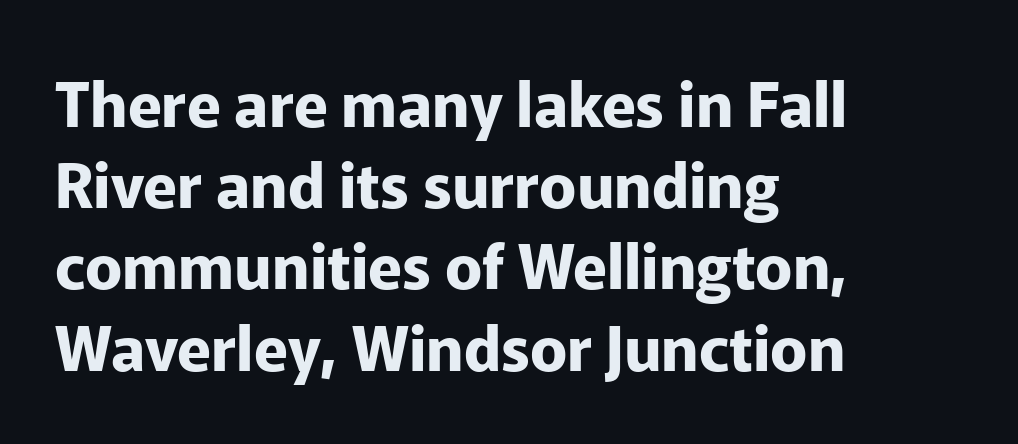
Q: Is the text bold? A: Yes.
Q: Is the text italic (slanted)? A: No, it is upright.
Q: Is the typeface a serif or a sans-serif typeface? A: Sans-serif.
Q: Is the text underlined? A: No.
Q: How is the paragraph aligned? A: Left-aligned.
Q: Is the spacing between letters normal or unusually wide? A: Normal.
Q: Is the spacing between lines tight, normal or loose? A: Normal.
Q: Width (condensed, normal, or wide)? A: Normal.
Q: Stroke contrast? A: Low.
Q: x-height? A: Medium.
Q: Monospaced? A: No.
